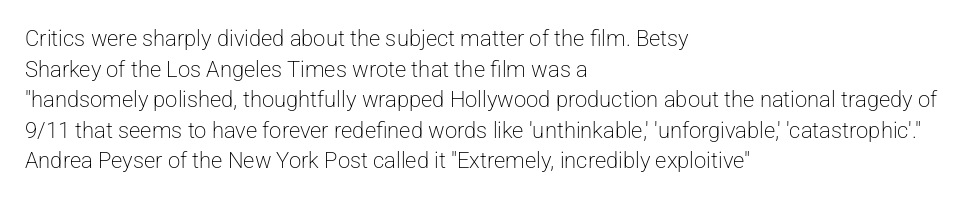
{"italic": "no", "bold": "no", "underline": "no", "align": "left", "line_spacing": "normal", "line_spacing_ratio": 1.39, "letter_spacing": "normal", "letter_spacing_em": 0.0, "glyph_px": 22}
